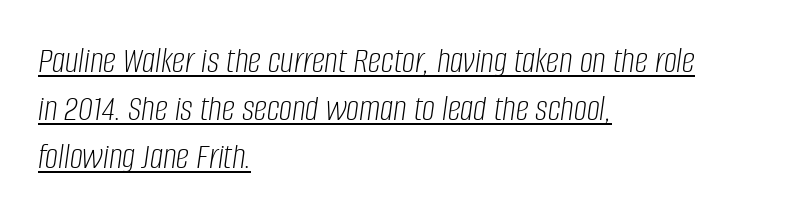
The image shows 37 px light, condensed type, italic (leaning right); set left-aligned, normal line spacing (1.3x), normal letter spacing, underlined; low stroke contrast and a large x-height.
